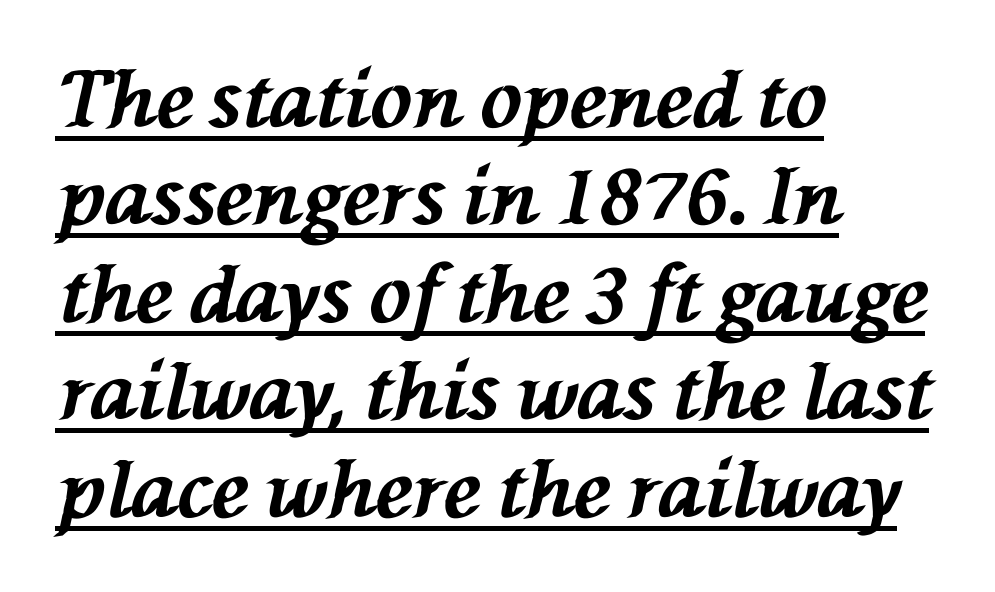
The image shows 78 px bold type, italic (leaning left); set left-aligned, normal line spacing (1.25x), normal letter spacing, underlined; medium stroke contrast and a medium x-height.
